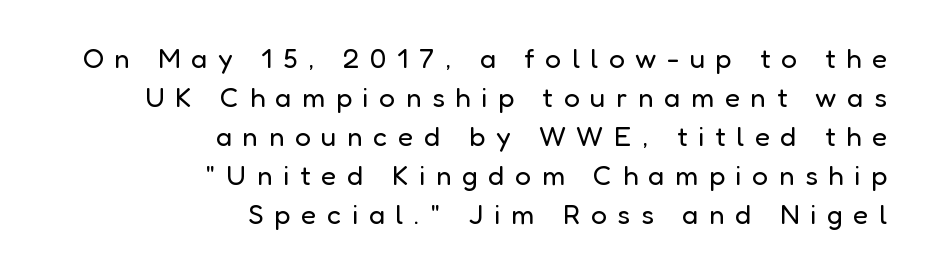
{"serif": "no", "italic": "no", "bold": "no", "weight": "regular", "width": "normal", "stroke_contrast": "low", "x_height": "medium", "monospaced": "no", "underline": "no", "align": "right", "line_spacing": "normal", "line_spacing_ratio": 1.39, "letter_spacing": "wide", "letter_spacing_em": 0.38, "glyph_px": 28}
